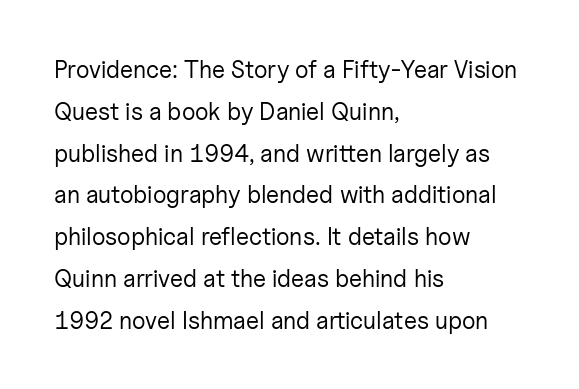
The image shows 24 px text type, upright; set left-aligned, line spacing 1.74x, normal letter spacing, not underlined.
